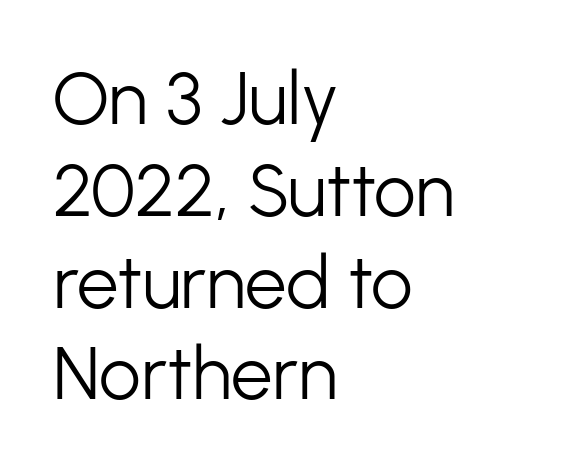
Line beginnings align vertically; line endings do not. A light-to-regular cut is what we see here. The specimen omits any rule beneath the text block's lines. These lines are rendered in a variable-pitch font.
